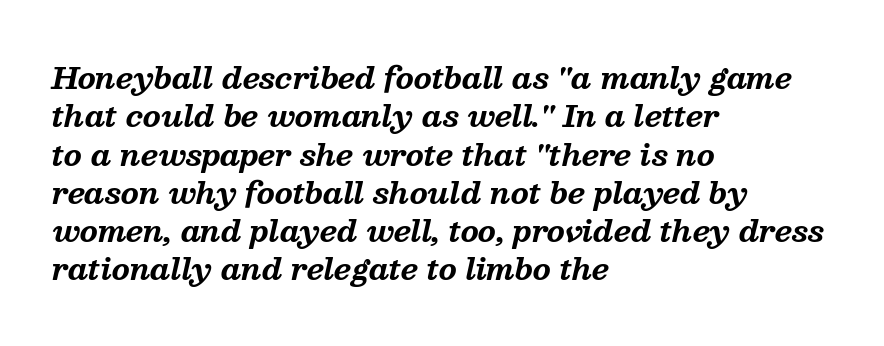
Descender tails drop into unmarked territory. Is the letter spacing exaggerated? No — it looks like the ordinary default. If you measured baseline to baseline, you'd find a middling distance. The face used here is seriffed, in the tradition of book romans.
